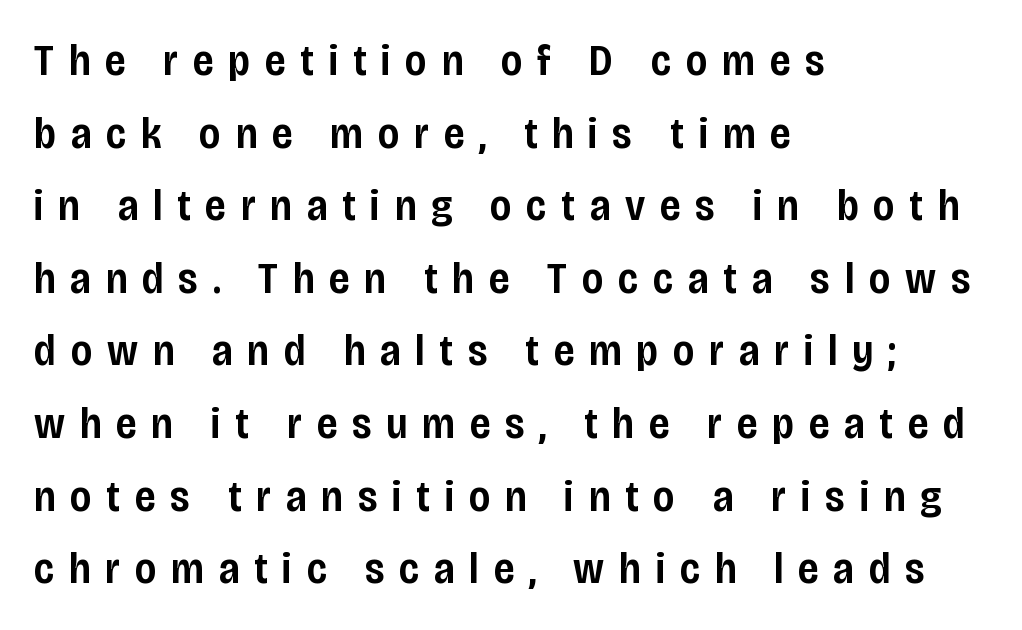
{"serif": "no", "italic": "no", "bold": "semi", "weight": "semibold", "width": "condensed", "stroke_contrast": "low", "x_height": "large", "monospaced": "no", "underline": "no", "align": "left", "line_spacing": "normal", "line_spacing_ratio": 1.65, "letter_spacing": "wide", "letter_spacing_em": 0.34, "glyph_px": 44}
